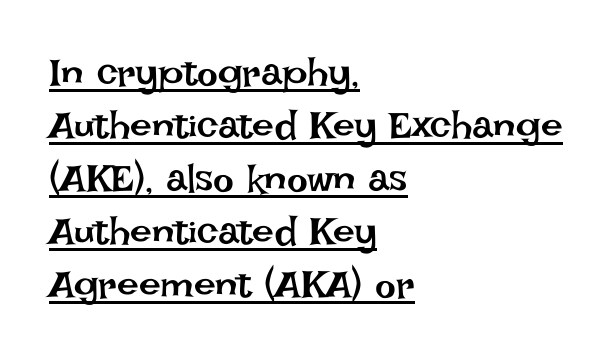
Honestly, the underline is the first thing you notice here. The letters look calm and open, with moderate or lighter stems. The rows are spaced the way most documents space them. Quick note: not italic, upright. This sample is left-justified, so line endings fall wherever the words run out.
